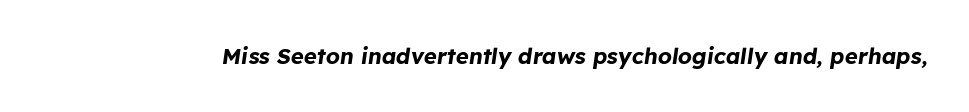
The passage shown is emphatically bold. Descenders are the only things crossing below the line. Between one letter and the next there's only the usual sliver of space. When letters slant like this, we call the style italic.
